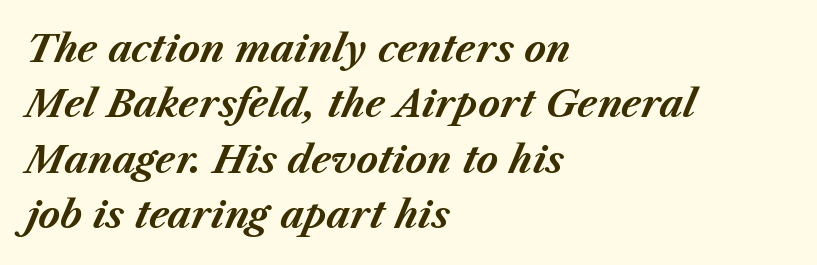
Is the type slanted? Yes — the strokes lean at a clear angle. Plain, unruled lines of type. The type is set solid horizontally, with unmodified tracking. Weight check: bold — yes, fully. The compositor pushed each line to the left boundary. Character widths vary here, with narrow letters taking less room than wide ones.
